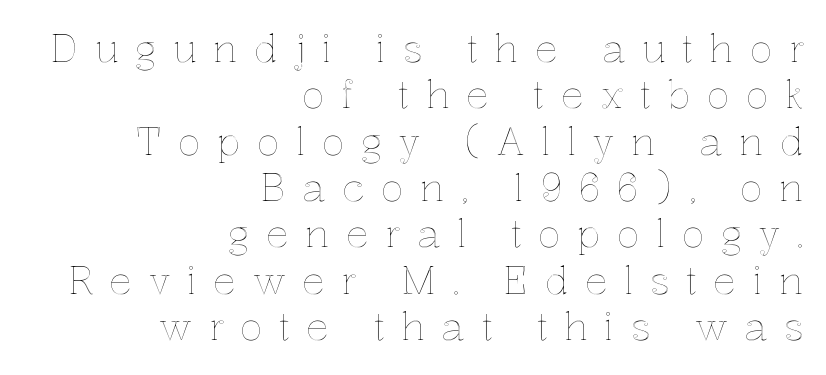
Q: Is the text italic (slanted)? A: No, it is upright.
Q: Is the text underlined? A: No.
Q: How is the paragraph aligned? A: Right-aligned.
Q: Is the spacing between letters normal or unusually wide? A: Unusually wide.
Q: Width (condensed, normal, or wide)? A: Normal.
Q: x-height? A: Medium.
Q: Monospaced? A: No.
